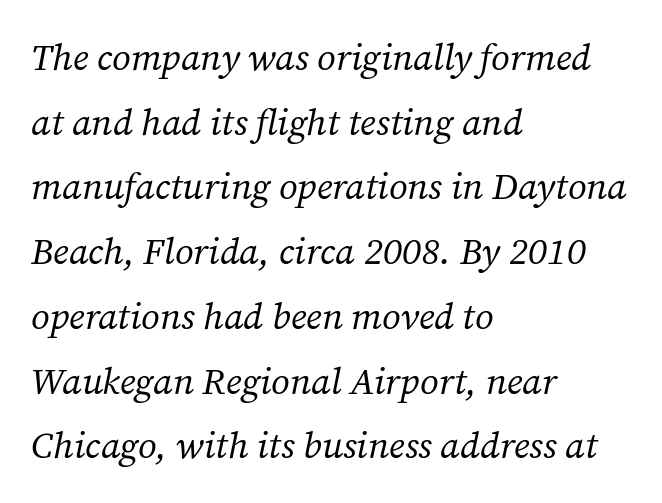
The image shows 37 px regular-weight serif type, italic (leaning right); set left-aligned, line spacing 1.75x, normal letter spacing, not underlined; medium stroke contrast and a medium x-height.
